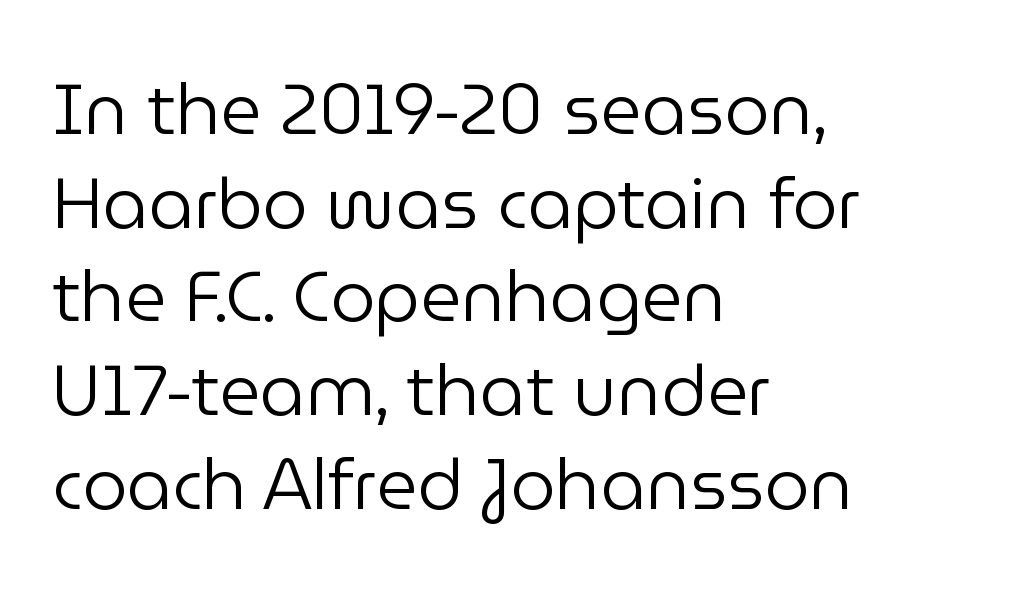
{"serif": "no", "italic": "no", "bold": "no", "weight": "regular", "width": "normal", "stroke_contrast": "low", "x_height": "medium", "monospaced": "no", "underline": "no", "align": "left", "line_spacing": "normal", "line_spacing_ratio": 1.32, "letter_spacing": "normal", "letter_spacing_em": 0.0, "glyph_px": 71}
